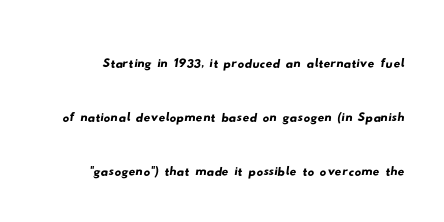
The glyphs in this specimen are sans serif. In terms of letterspacing, this is plain default setting. The lines sit at an ordinary, default distance from one another. The face used here is proportionally spaced, like ordinary book or web type.
